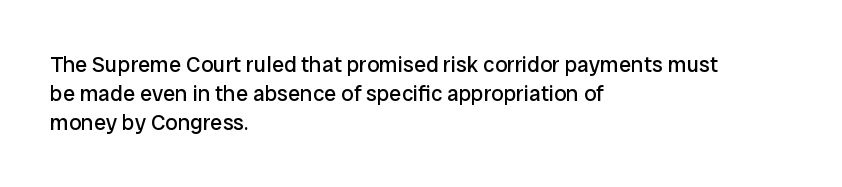
No extra ink here — the face is not bold. The ragged edge is on the right, which tells us the setting is flush left. Decoration check: the copy has no underline. Between one letter and the next there's only the usual sliver of space. No italicization has been applied; the sample stays upright. Successive baselines arrive at the customary interval.
